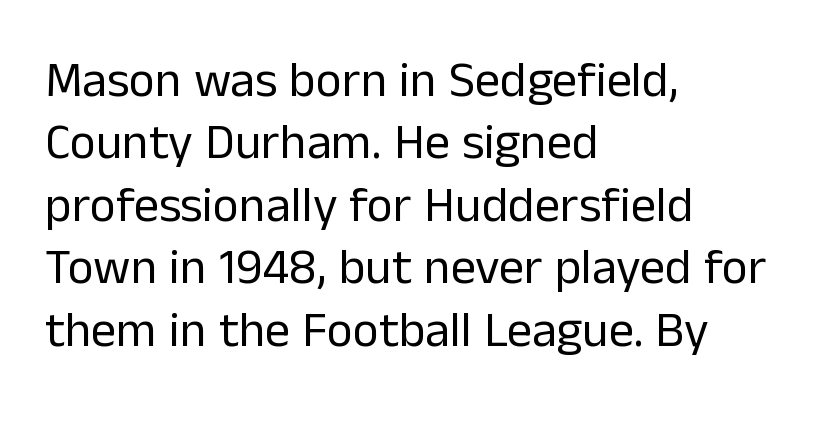
The image shows 50 px regular-weight sans-serif type, upright; set left-aligned, normal line spacing (1.25x), normal letter spacing, not underlined; low stroke contrast and a medium x-height.
